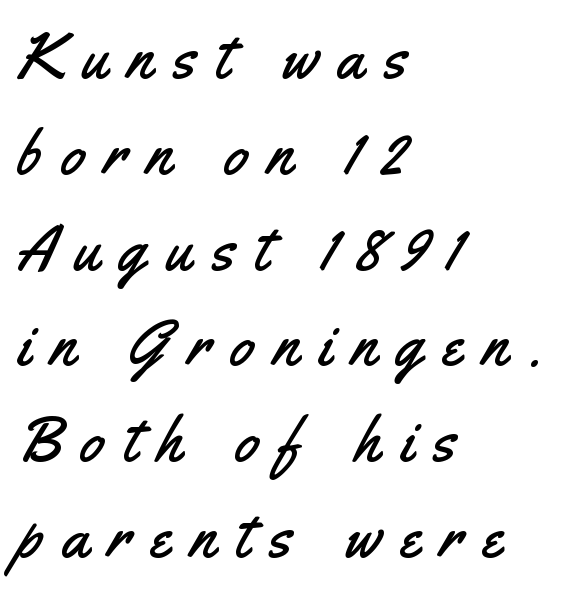
One glance says typical: line gaps are just what's usual. Each word looks stretched out because of the extra space between its letters. The face used here is proportionally spaced, like ordinary book or web type. If you drew a ruler down the left edge, every line would touch it. This rendering features lettering with no underline.
